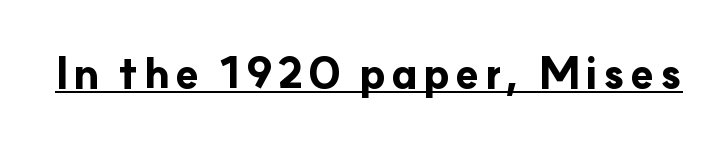
{"serif": "no", "italic": "no", "bold": "yes", "weight": "bold", "width": "normal", "stroke_contrast": "low", "x_height": "small", "monospaced": "no", "underline": "yes", "glyph_px": 43}
